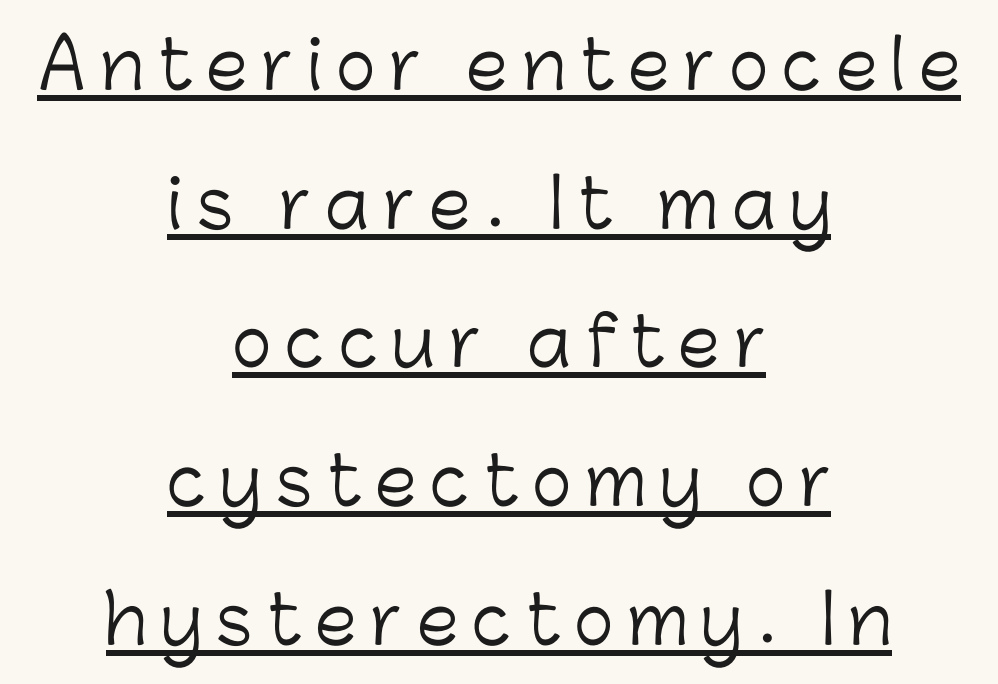
The text block is weighted toward neither margin, spreading evenly from the middle. Character widths vary here, with narrow letters taking less room than wide ones. Someone cranked the tracking dial way up on this one. The words here are underlined.
